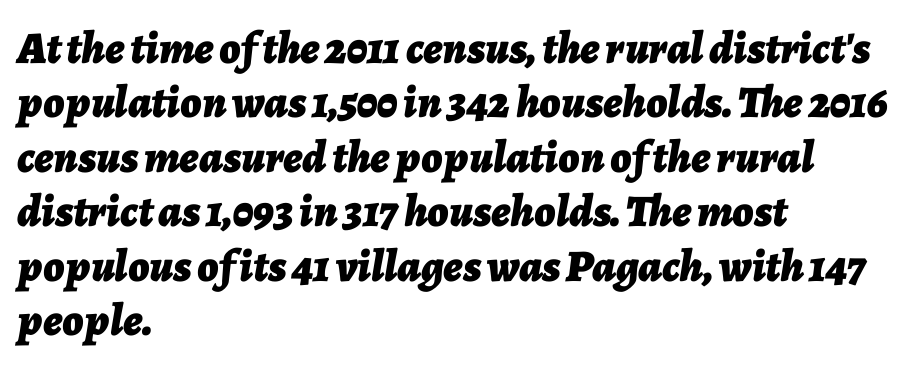
The image shows 45 px bold type, italic (leaning right); set left-aligned, line spacing 1.21x, normal letter spacing, not underlined; low stroke contrast and a medium x-height.
